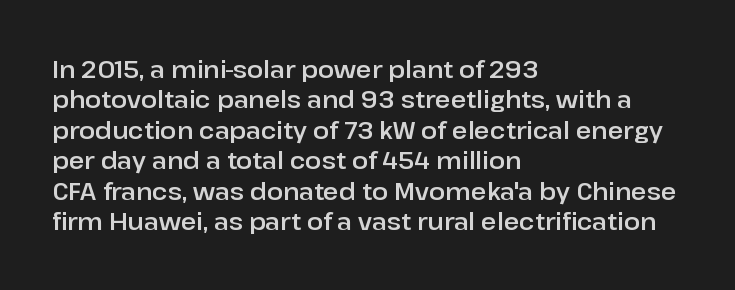
The image shows 24 px text type, upright; set left-aligned, normal line spacing (1.27x), normal letter spacing, not underlined.
